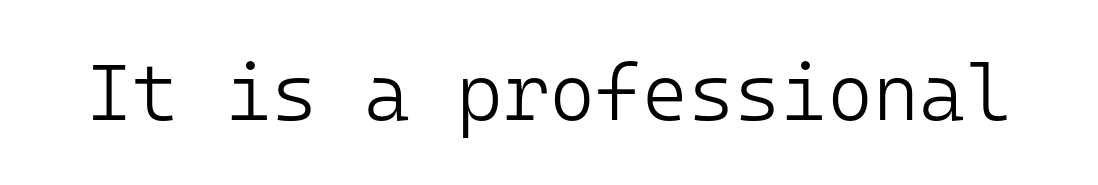
The image shows 79 px light sans-serif type, upright, monospaced; set normal letter spacing, not underlined; low stroke contrast and a medium x-height.
